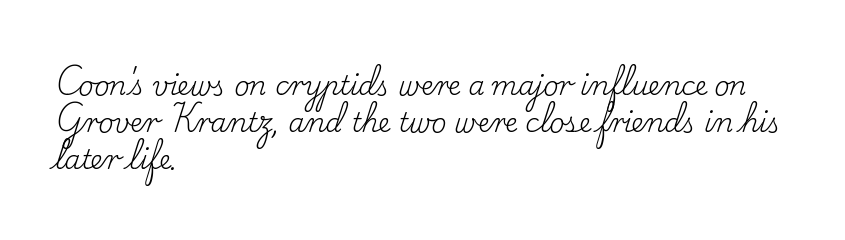
The image shows 26 px text type; set left-aligned, normal line spacing (1.42x), normal letter spacing, not underlined.
